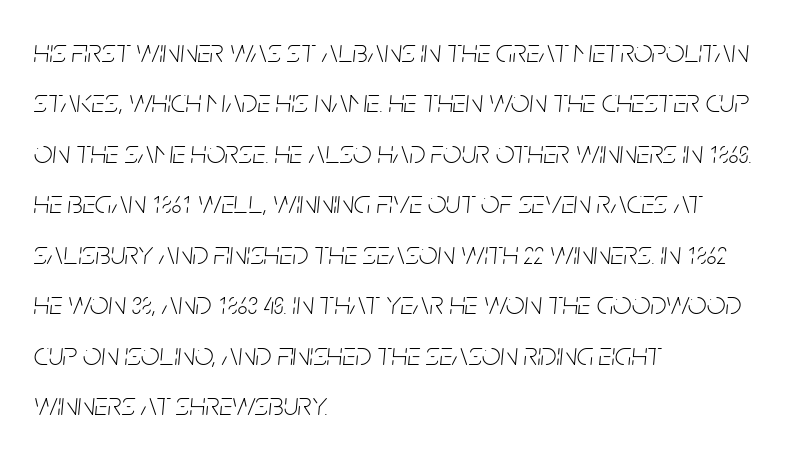
The rendering uses a moderate line-height, typical for paragraphs. The passage shown has conventional tracking throughout. Is this a fixed-width face? No — the glyphs have proportional, varying widths. There's an unmistakable incline to the writing here. Glance below the letters and you will spot only blank space. Ink coverage per letter is moderate at most.
